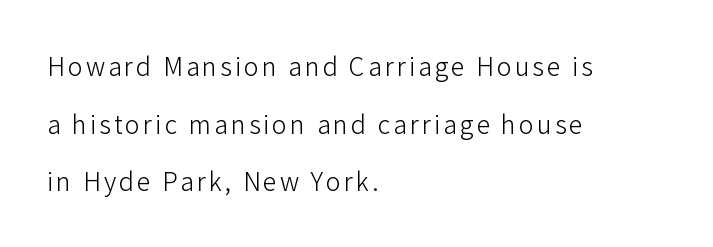
Is the stroke heavy? The answer is a plain regular-or-lighter. Line spacing here is loose. Letters rest on an invisible, unmarked baseline. Style check: upright.
